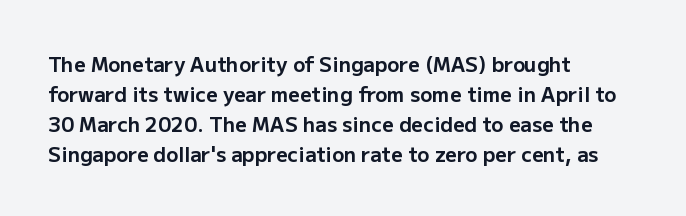
The image shows 20 px bold type, upright; set left-aligned, normal line spacing (1.5x), normal letter spacing, not underlined.
